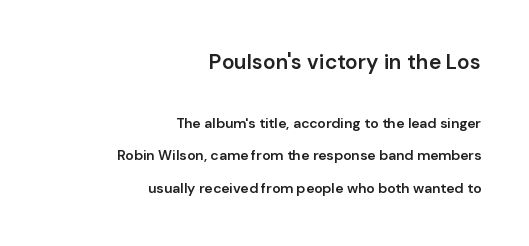
Line spacing here is loose. Letters rest on an invisible, unmarked baseline. A typesetter would call this zero additional tracking. The paragraph shown leans on its right margin. Reading top to bottom, the characters get smaller at the block break. Upright lettering throughout.
